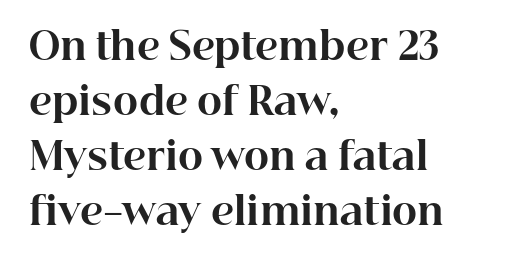
{"serif": "yes", "italic": "no", "bold": "yes", "weight": "bold", "width": "normal", "stroke_contrast": "high", "x_height": "medium", "monospaced": "no", "underline": "no", "align": "left", "line_spacing": "normal", "line_spacing_ratio": 1.45, "letter_spacing": "normal", "letter_spacing_em": 0.0, "glyph_px": 38}
